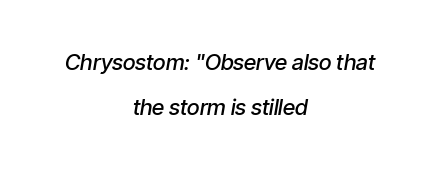
The setting favours the middle, as headings and verse often do. The specimen reads as italic at a glance. This block would shrink considerably if given ordinary leading; it's expanded now. The letters are semibold — heavier than regular but short of a full bold.
